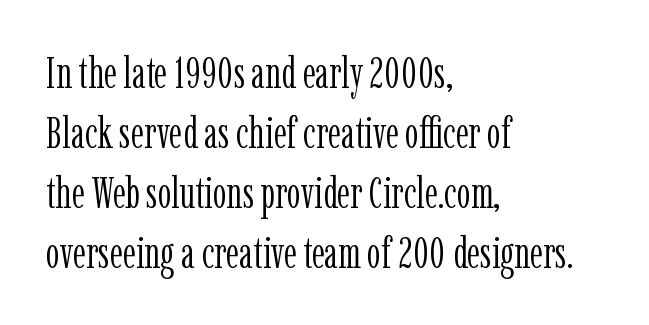
{"serif": "yes", "italic": "no", "bold": "no", "weight": "light", "width": "condensed", "stroke_contrast": "low", "x_height": "medium", "monospaced": "no", "underline": "no", "align": "left", "line_spacing": "normal", "line_spacing_ratio": 1.36, "letter_spacing": "normal", "letter_spacing_em": 0.0, "glyph_px": 44}
